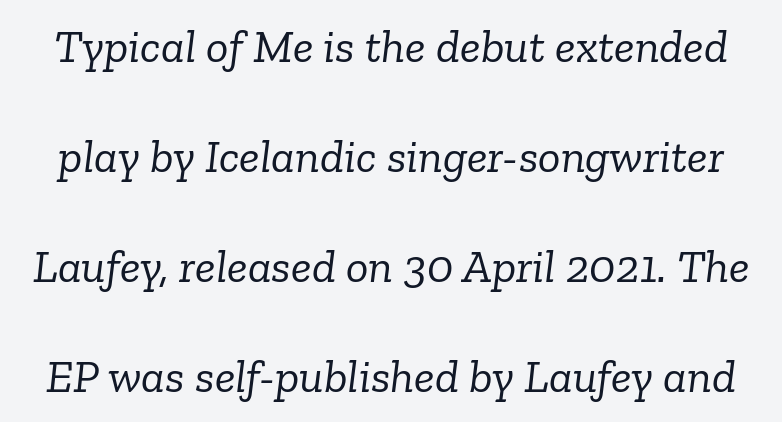
Q: Is the text bold? A: No.
Q: Is the text italic (slanted)? A: Yes, it leans right by about 6 degrees.
Q: Is the typeface a serif or a sans-serif typeface? A: Serif.
Q: Is the text underlined? A: No.
Q: Is the spacing between letters normal or unusually wide? A: Normal.
Q: Is the spacing between lines tight, normal or loose? A: Loose.
Q: Width (condensed, normal, or wide)? A: Normal.
Q: Stroke contrast? A: Low.
Q: x-height? A: Medium.
Q: Monospaced? A: No.
